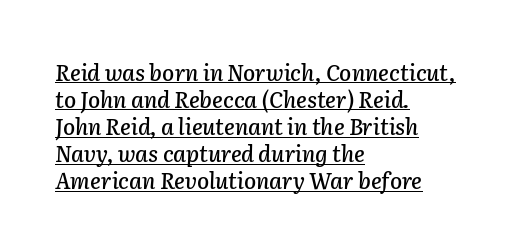
This sample is left-justified, so line endings fall wherever the words run out. In designer terms, the underline attribute is active on this setting. This rendering leaves character spacing at its baseline value. A typesetter would mark this as italic.
